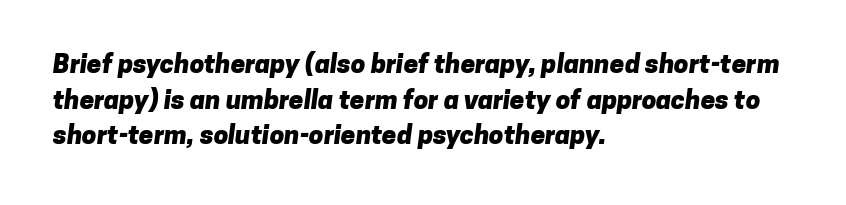
The image shows 26 px bold type; set left-aligned, normal line spacing (1.37x), normal letter spacing, not underlined.
